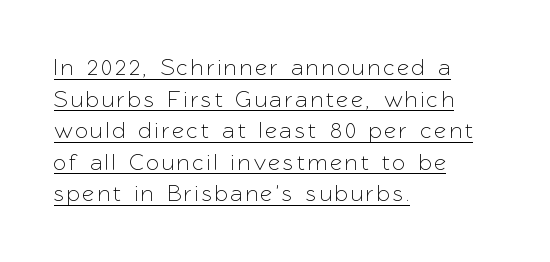
{"italic": "no", "underline": "yes", "align": "left", "line_spacing": "normal", "line_spacing_ratio": 1.37, "glyph_px": 23}
